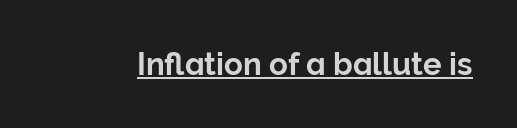
{"serif": "no", "italic": "no", "width": "normal", "stroke_contrast": "low", "x_height": "medium", "monospaced": "no", "underline": "yes", "letter_spacing": "normal", "letter_spacing_em": 0.0, "glyph_px": 31}
